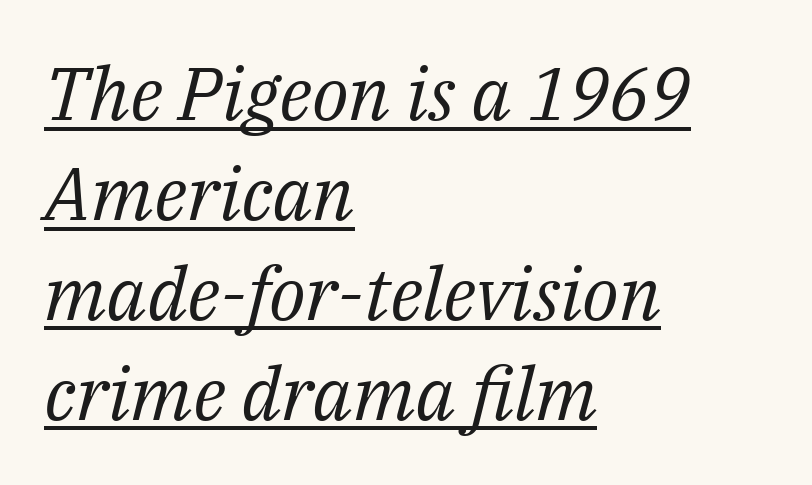
{"serif": "yes", "italic": "yes", "lean": "right", "slant_degrees": 14, "bold": "no", "weight": "regular", "width": "normal", "stroke_contrast": "medium", "x_height": "medium", "monospaced": "no", "underline": "yes", "align": "left", "line_spacing": "normal", "line_spacing_ratio": 1.35, "letter_spacing": "normal", "letter_spacing_em": 0.0, "glyph_px": 74}
